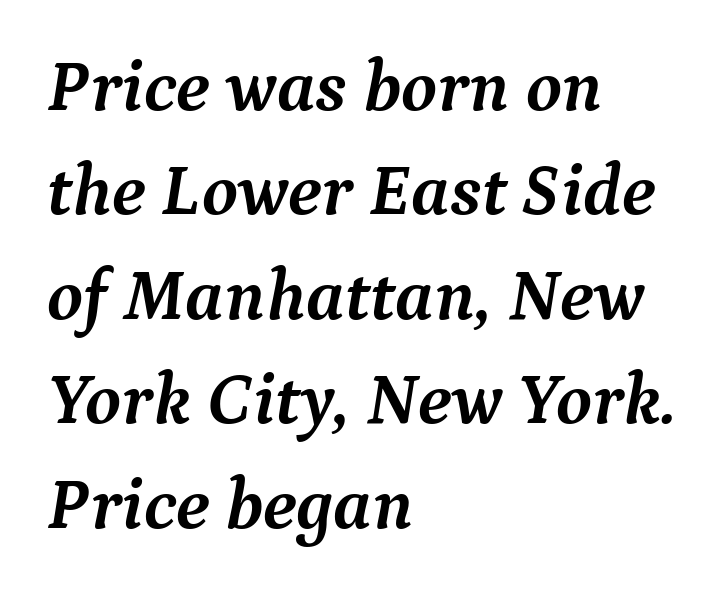
{"serif": "yes", "italic": "yes", "lean": "right", "slant_degrees": 9, "bold": "yes", "weight": "semibold", "width": "normal", "stroke_contrast": "medium", "x_height": "medium", "monospaced": "no", "underline": "no", "align": "left", "line_spacing": "normal", "line_spacing_ratio": 1.43, "letter_spacing": "normal", "letter_spacing_em": 0.0, "glyph_px": 73}
